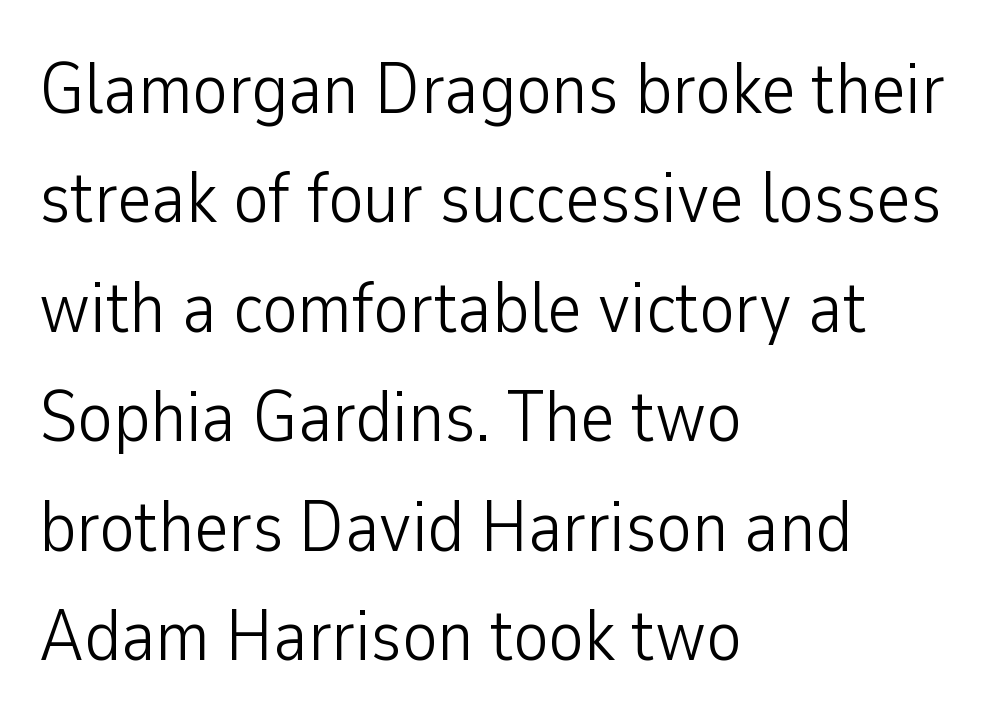
The image shows 73 px light, condensed sans-serif type, upright; set left-aligned, normal line spacing (1.5x), normal letter spacing, not underlined; low stroke contrast and a medium x-height.
